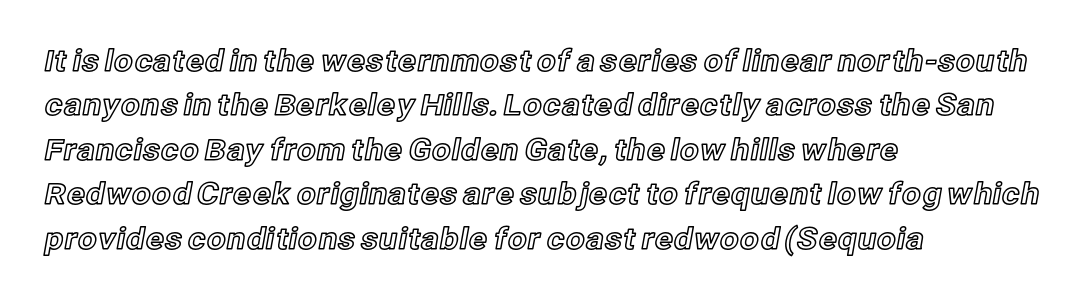
Q: Is the text italic (slanted)? A: Yes.
Q: Is the text underlined? A: No.
Q: How is the paragraph aligned? A: Left-aligned.
Q: Is the spacing between letters normal or unusually wide? A: Normal.
Q: Is the spacing between lines tight, normal or loose? A: Normal.
Q: Width (condensed, normal, or wide)? A: Normal.
Q: x-height? A: Medium.
Q: Monospaced? A: No.
